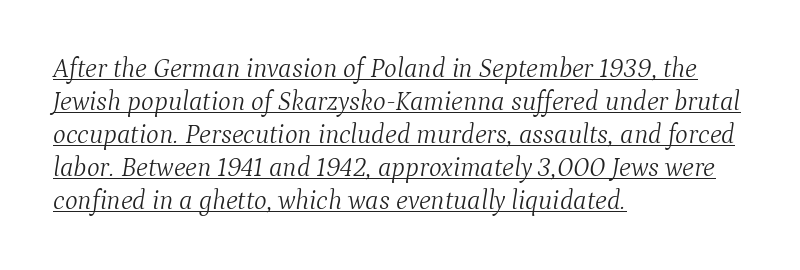
The image shows 27 px text type, italic (leaning right); set left-aligned, line spacing 1.22x, normal letter spacing, underlined.
